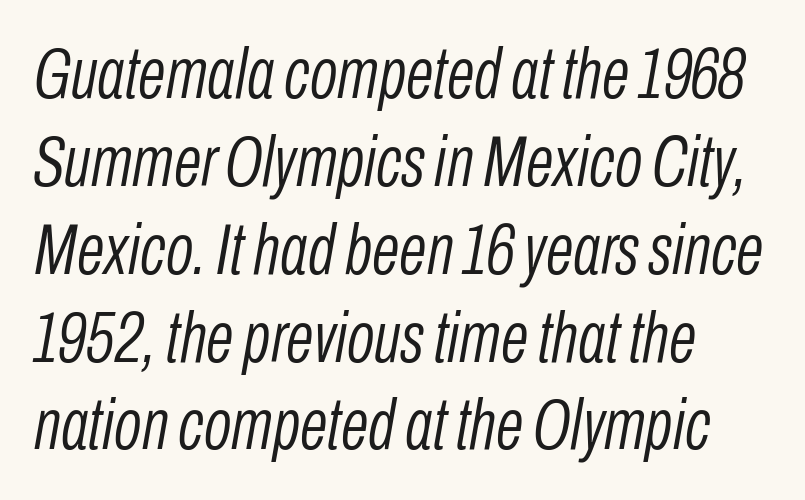
Q: Is the text bold? A: No.
Q: Is the text italic (slanted)? A: Yes, it leans right by about 10 degrees.
Q: Is the text underlined? A: No.
Q: How is the paragraph aligned? A: Left-aligned.
Q: Is the spacing between letters normal or unusually wide? A: Normal.
Q: Width (condensed, normal, or wide)? A: Condensed.
Q: Stroke contrast? A: Low.
Q: x-height? A: Medium.
Q: Monospaced? A: No.
